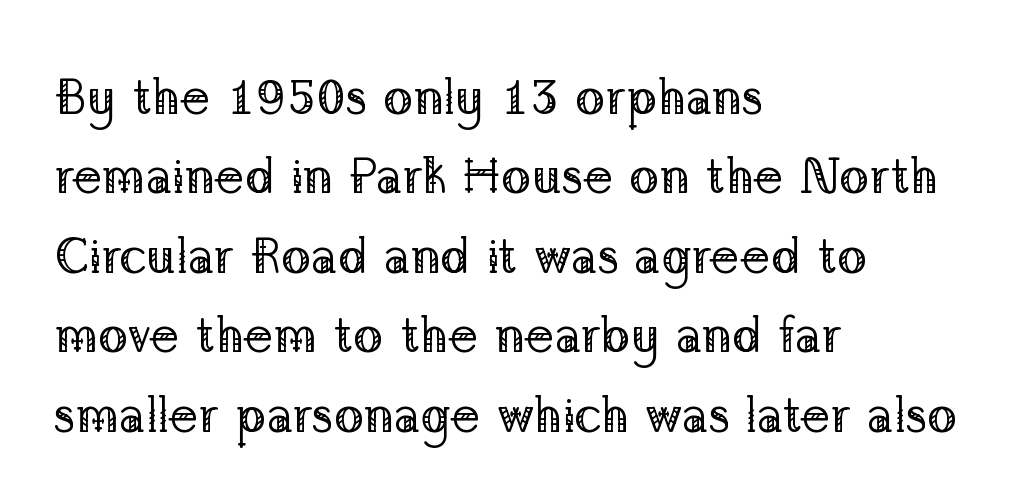
{"serif": "yes", "italic": "no", "bold": "no", "weight": "regular", "width": "normal", "stroke_contrast": "low", "x_height": "medium", "monospaced": "no", "underline": "no", "align": "left", "line_spacing": "normal", "line_spacing_ratio": 1.59, "letter_spacing": "normal", "letter_spacing_em": 0.0, "glyph_px": 50}
